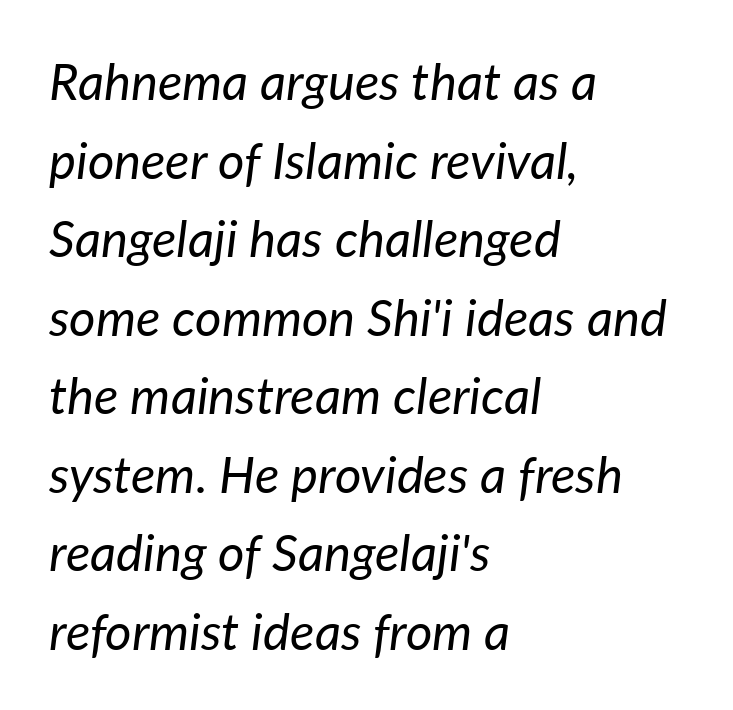
Q: Is the text bold? A: No.
Q: Is the text italic (slanted)? A: Yes, it leans right by about 7 degrees.
Q: Is the text underlined? A: No.
Q: How is the paragraph aligned? A: Left-aligned.
Q: Is the spacing between letters normal or unusually wide? A: Normal.
Q: Is the spacing between lines tight, normal or loose? A: Normal.
Q: Width (condensed, normal, or wide)? A: Normal.
Q: Stroke contrast? A: Low.
Q: x-height? A: Medium.
Q: Monospaced? A: No.
